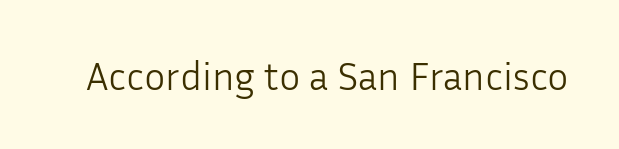
Do the characters align in a grid? No, the font is proportional. The letterforms sit shoulder to shoulder at normal distance. The typeface chosen for these lines omits serifs. Check the space under the baseline: it is left empty. Vertical stems look standard width or narrower in stroke. Designer's note — italics off, roman on.
